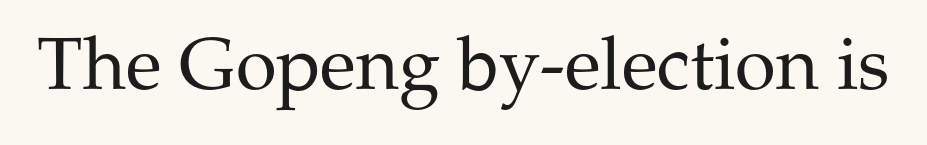
The image shows 74 px regular-weight serif type, upright; set normal letter spacing, not underlined; medium stroke contrast and a medium x-height.
